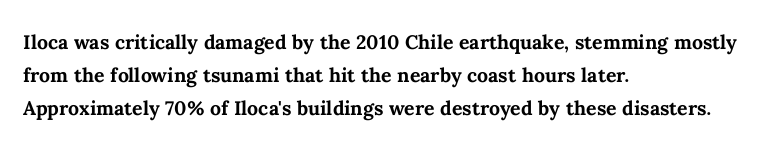
Q: Is the text bold? A: Yes.
Q: Is the text italic (slanted)? A: No, it is upright.
Q: Is the text underlined? A: No.
Q: How is the paragraph aligned? A: Left-aligned.
Q: Is the spacing between letters normal or unusually wide? A: Normal.
Q: Is the spacing between lines tight, normal or loose? A: Normal.
